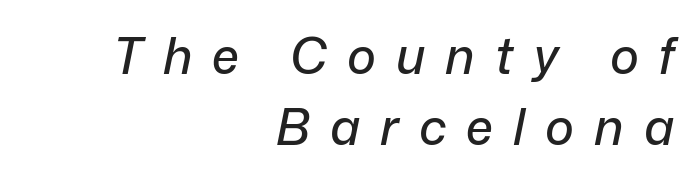
Style check: oblique. Here the designer chose a conventional face with non-uniform glyph widths. Inter-character spacing is expanded well beyond the font's built-in metrics. Casual observation: everything's shoved over to the right. Summary of vertical rhythm: regular, with standard interline spacing. Check the space under the baseline: it is left empty.
